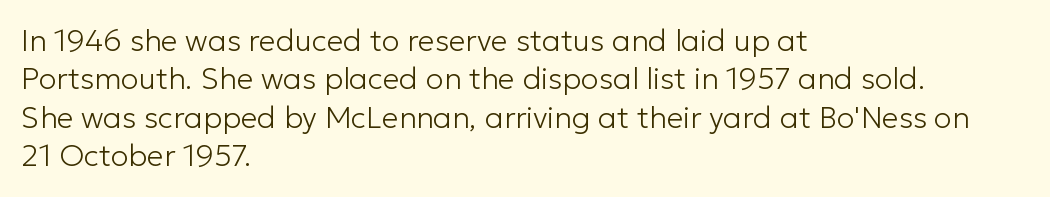
The image shows 30 px light sans-serif type, upright; set left-aligned, normal line spacing (1.28x), normal letter spacing, not underlined; low stroke contrast and a medium x-height.
